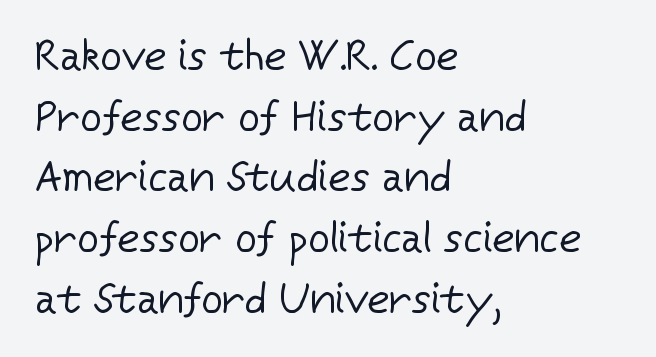
The image shows 43 px regular-weight sans-serif type, upright; set left-aligned, normal line spacing (1.41x), normal letter spacing, not underlined; low stroke contrast and a medium x-height.
